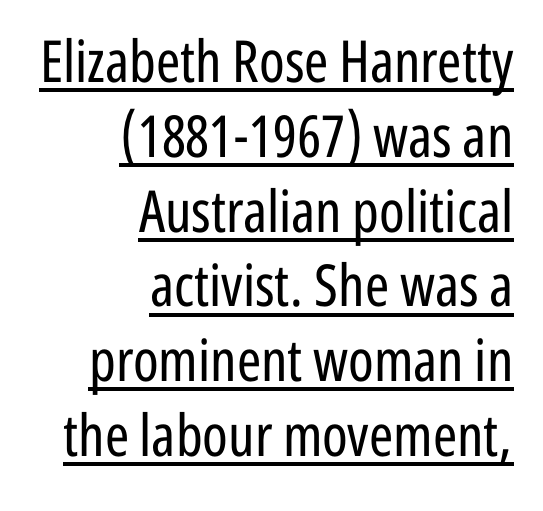
The rendering uses natural spacing where letterforms have individual widths. Vertical stems look standard width or narrower in stroke. Students, observe the line beneath the letters — that is underlining. The rows are spaced the way most documents space them.
